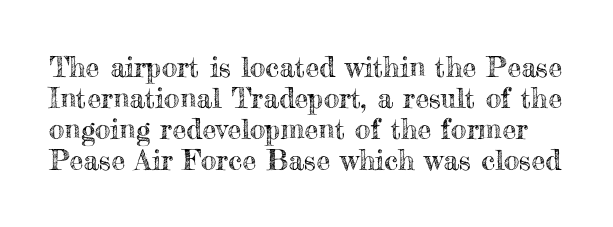
The image shows 28 px text type, upright; set tight line spacing (1.11x), normal letter spacing, not underlined; a small x-height.
